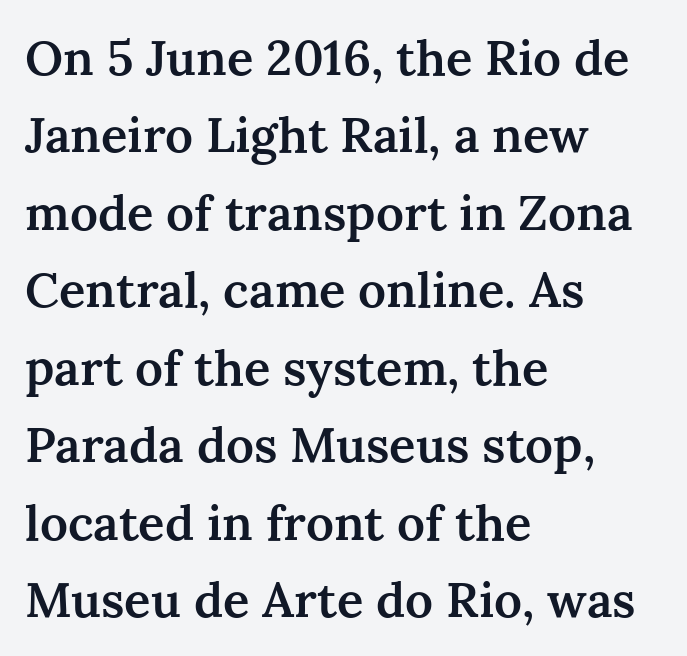
{"serif": "yes", "italic": "no", "bold": "semi", "weight": "semibold", "width": "normal", "stroke_contrast": "medium", "x_height": "medium", "monospaced": "no", "underline": "no", "align": "left", "line_spacing": "normal", "line_spacing_ratio": 1.58, "letter_spacing": "normal", "letter_spacing_em": 0.0, "glyph_px": 49}
